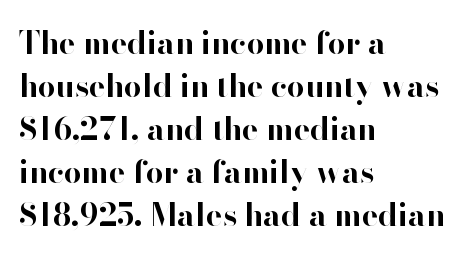
Is the type bold? Yes — the strokes are clearly thick and heavy. Every stem runs plumb, perpendicular to the baseline. The rag falls on the right side of this text block. Students, observe: this is what conventionally led text looks like. Note the varied advance widths — an 'i' is clearly narrower than an 'm'. The zone under the glyphs is completely vacant.
